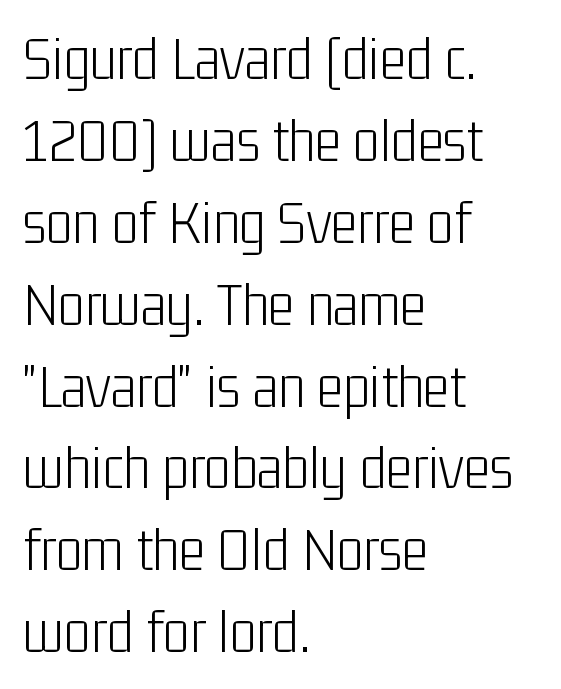
The image shows 63 px light, condensed sans-serif type, upright; set left-aligned, normal line spacing (1.3x), normal letter spacing, not underlined; low stroke contrast and a medium x-height.
